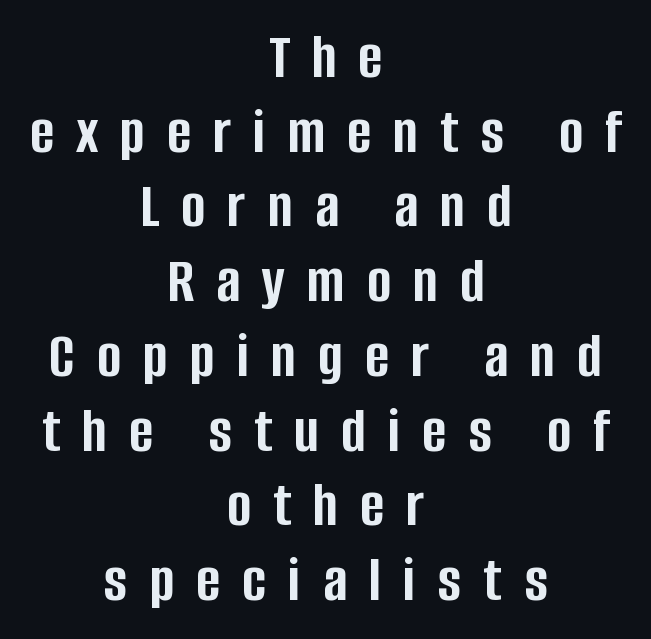
Characters follow at a spacing far wider than the type designer built in. Any mark beneath the type? The region is blank. Vertical spacing — tight. The passage shown is emphatically bold.
